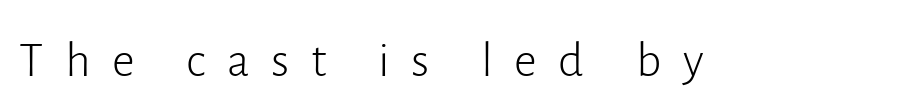
Looks like regular typesetting: each glyph gets only the width it needs. A quiet, ordinary-to-light weight characterises the typeface. Look at the bottom of the vertical strokes: they stop flat, with no serifs. Quick note: not italic, upright. Compared with typical body copy, the letter spacing here is much looser.
